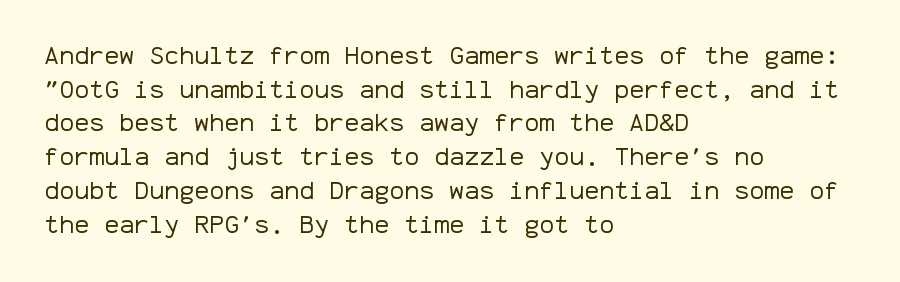
Q: Is the text bold? A: No.
Q: Is the text italic (slanted)? A: No, it is upright.
Q: Is the text underlined? A: No.
Q: How is the paragraph aligned? A: Left-aligned.
Q: Is the spacing between letters normal or unusually wide? A: Normal.
Q: Is the spacing between lines tight, normal or loose? A: Normal.
